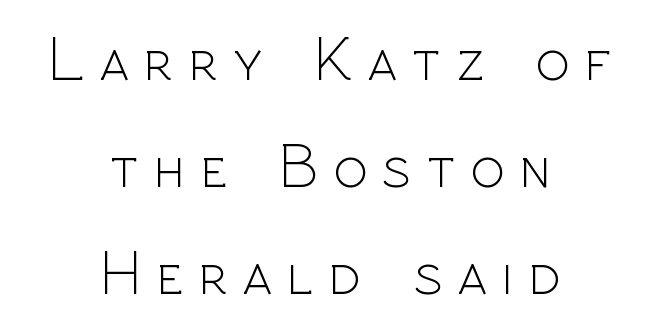
The image shows 63 px light sans-serif type, upright; set centered, normal line spacing (1.7x), unusually wide letter spacing (+0.24 em), not underlined; a medium x-height.
